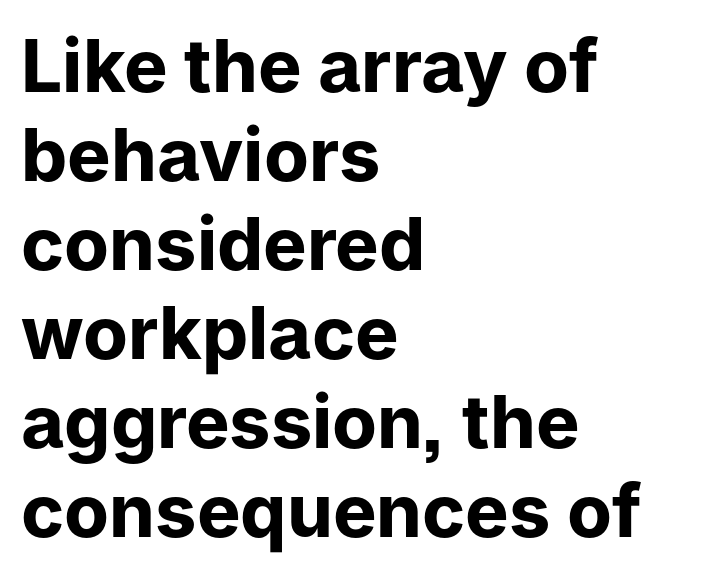
{"serif": "no", "italic": "no", "bold": "yes", "weight": "bold", "width": "normal", "stroke_contrast": "low", "x_height": "medium", "monospaced": "no", "underline": "no", "align": "left", "line_spacing_ratio": 1.22, "letter_spacing": "normal", "letter_spacing_em": 0.0, "glyph_px": 73}
